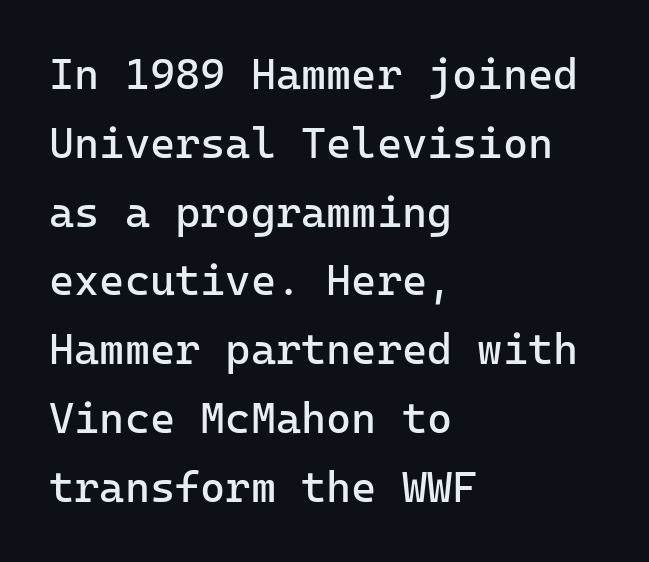
The typeface chosen for these lines omits serifs. The passage shown is typed in a monospace face where columns stay perfectly aligned. One glance says typical: line gaps are just what's usual. Vertical stems look standard width or narrower in stroke.
